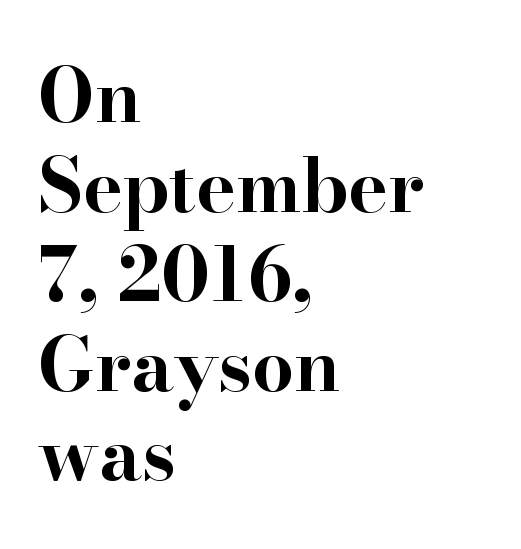
{"serif": "yes", "italic": "no", "bold": "yes", "weight": "bold", "width": "wide", "stroke_contrast": "high", "x_height": "small", "monospaced": "no", "underline": "no", "align": "left", "line_spacing_ratio": 1.21, "letter_spacing": "normal", "letter_spacing_em": 0.0, "glyph_px": 74}
